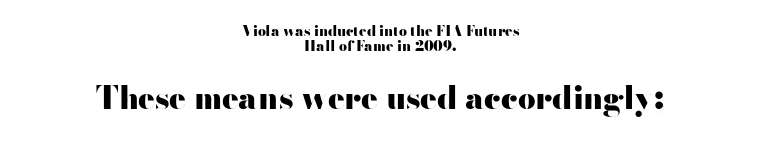
The image shows 31 px heavy, wide type, upright; set centered, tight line spacing (1.06x), normal letter spacing, not underlined; the second (bottom) block is 2.21x larger; high stroke contrast and a small x-height.
